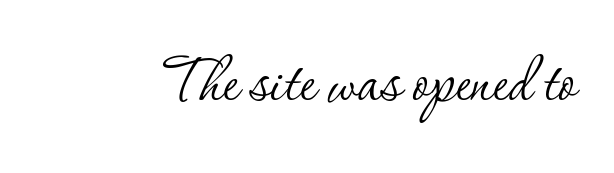
The image shows 78 px thin serif type; set normal letter spacing, not underlined; low stroke contrast and a small x-height.
